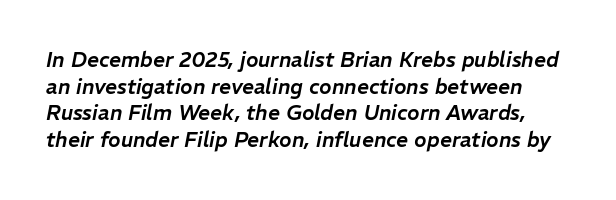
{"italic": "yes", "lean": "right", "slant_degrees": 11, "underline": "no", "line_spacing": "normal", "line_spacing_ratio": 1.27, "letter_spacing": "normal", "letter_spacing_em": 0.0, "glyph_px": 21}
